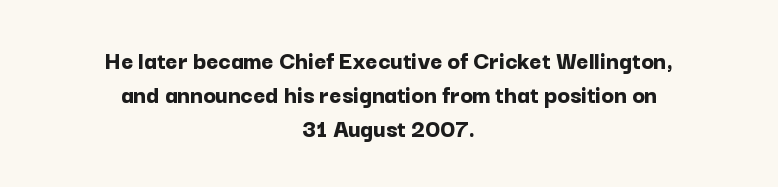
The image shows 26 px bold type, upright; set centered, normal line spacing (1.31x), normal letter spacing, not underlined.
